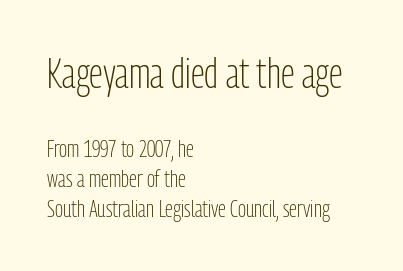
Q: Is the text bold? A: No.
Q: Is the text italic (slanted)? A: No, it is upright.
Q: Is the typeface a serif or a sans-serif typeface? A: Sans-serif.
Q: Is the text underlined? A: No.
Q: How is the paragraph aligned? A: Left-aligned.
Q: Is the spacing between letters normal or unusually wide? A: Normal.
Q: Is the spacing between lines tight, normal or loose? A: Normal.
Q: Which block of text is set in a larger size, the first (top) or the second (bottom)? A: The first (top) one.
Q: Width (condensed, normal, or wide)? A: Condensed.
Q: Stroke contrast? A: Low.
Q: x-height? A: Medium.
Q: Monospaced? A: No.
